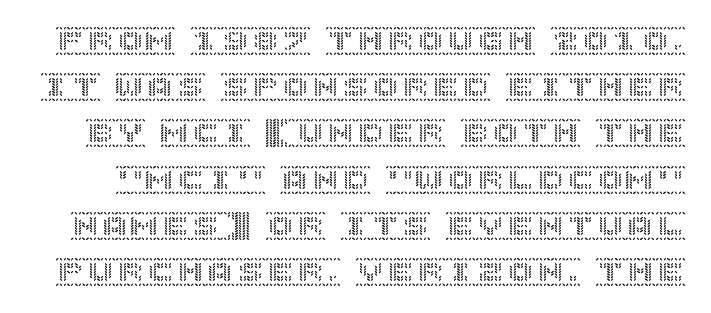
Baseline-to-baseline distance is the conventional proportion of letter height. Designer's note — italics off, roman on. Tracking value appears to be zero — textbook default spacing. Letters rest on an invisible, unmarked baseline.
